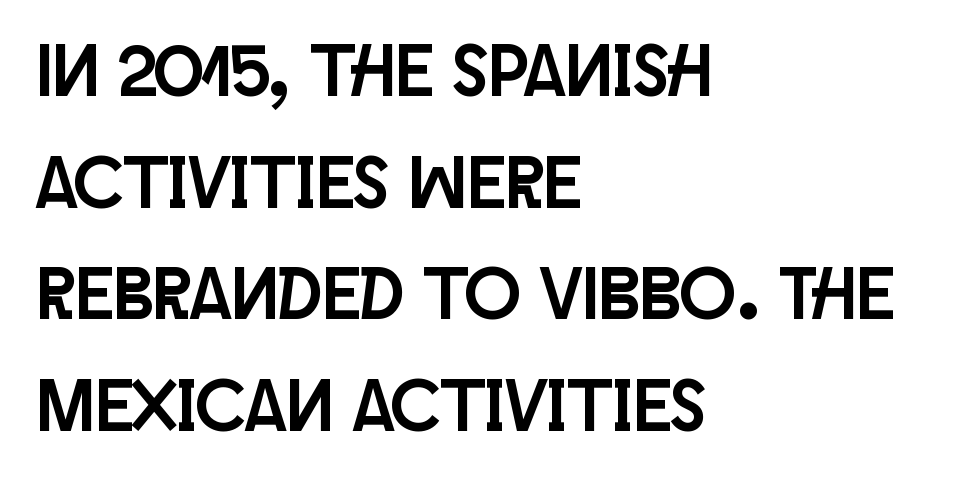
Q: Is the text italic (slanted)? A: No, it is upright.
Q: Is the typeface a serif or a sans-serif typeface? A: Sans-serif.
Q: Is the text underlined? A: No.
Q: How is the paragraph aligned? A: Left-aligned.
Q: Is the spacing between letters normal or unusually wide? A: Normal.
Q: Is the spacing between lines tight, normal or loose? A: Normal.
Q: Width (condensed, normal, or wide)? A: Condensed.
Q: Stroke contrast? A: Low.
Q: x-height? A: Large.
Q: Monospaced? A: No.
